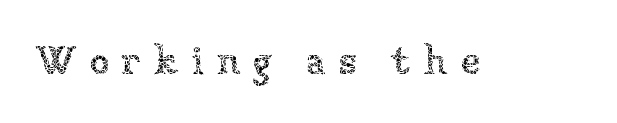
Q: Is the text bold? A: No.
Q: Is the text italic (slanted)? A: No, it is upright.
Q: Is the text underlined? A: No.
Q: Is the spacing between letters normal or unusually wide? A: Unusually wide.
Q: Width (condensed, normal, or wide)? A: Normal.
Q: Stroke contrast? A: Low.
Q: x-height? A: Medium.
Q: Monospaced? A: No.
